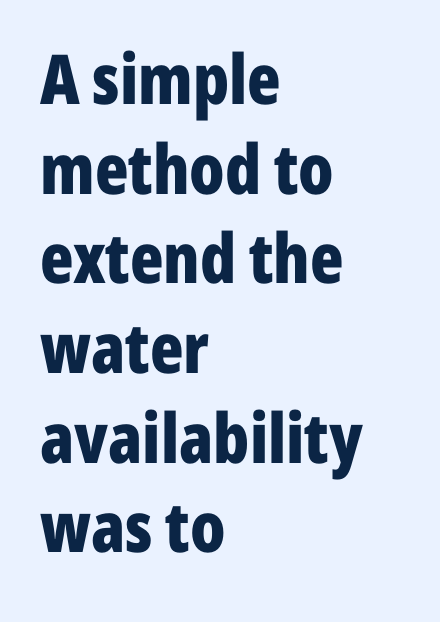
{"serif": "no", "italic": "no", "bold": "yes", "weight": "bold", "width": "condensed", "stroke_contrast": "low", "x_height": "medium", "monospaced": "no", "underline": "no", "align": "left", "line_spacing": "normal", "line_spacing_ratio": 1.3, "letter_spacing": "normal", "letter_spacing_em": 0.0, "glyph_px": 69}
